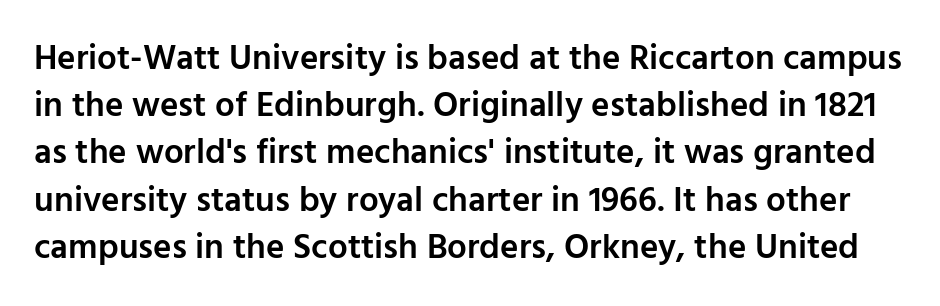
The image shows 35 px semibold sans-serif type, upright; set normal line spacing (1.35x), normal letter spacing, not underlined; low stroke contrast and a medium x-height.
